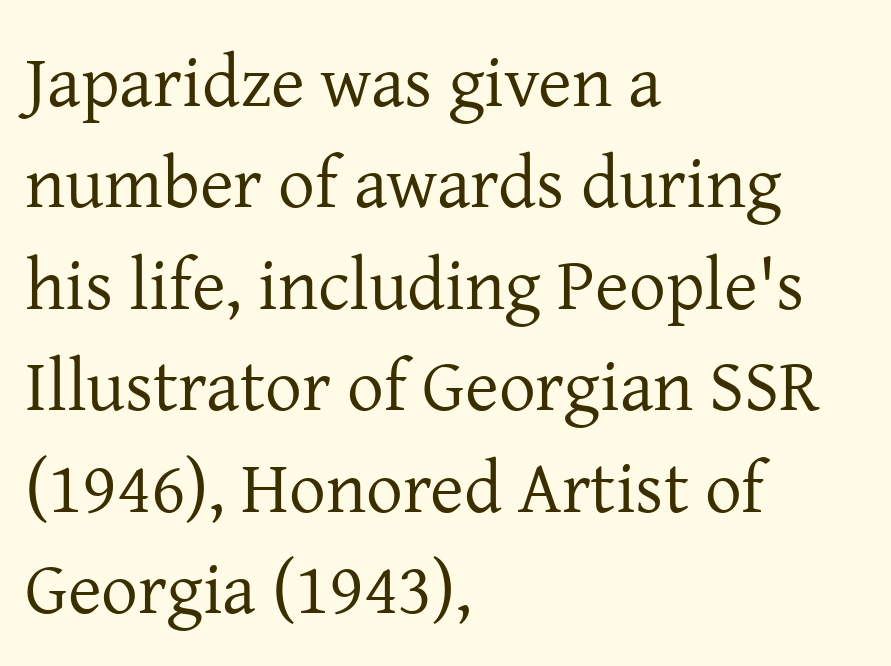
Q: Is the text bold? A: No.
Q: Is the text italic (slanted)? A: No, it is upright.
Q: Is the typeface a serif or a sans-serif typeface? A: Serif.
Q: Is the text underlined? A: No.
Q: How is the paragraph aligned? A: Left-aligned.
Q: Is the spacing between letters normal or unusually wide? A: Normal.
Q: Is the spacing between lines tight, normal or loose? A: Normal.
Q: Width (condensed, normal, or wide)? A: Normal.
Q: Stroke contrast? A: Low.
Q: x-height? A: Medium.
Q: Monospaced? A: No.
